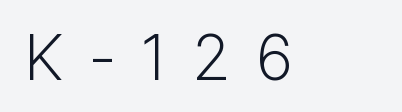
{"serif": "no", "italic": "no", "bold": "no", "weight": "light", "width": "normal", "stroke_contrast": "low", "x_height": "medium", "monospaced": "no", "underline": "no", "letter_spacing": "wide", "letter_spacing_em": 0.39, "glyph_px": 63}
